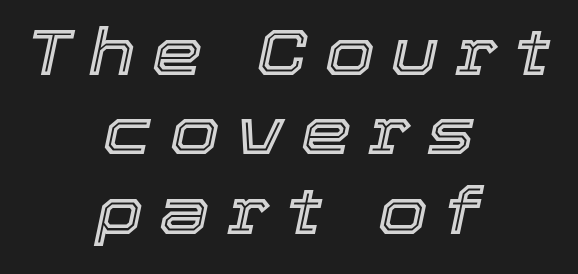
Honestly, the letter spacing is so wide it's the main thing you notice. Is the block centered? Yes — each line is placed symmetrically about the middle. Underlining? Definitely not there. Note the varied advance widths — an 'i' is clearly narrower than an 'm'. Italic: yes, the glyphs are oblique.
